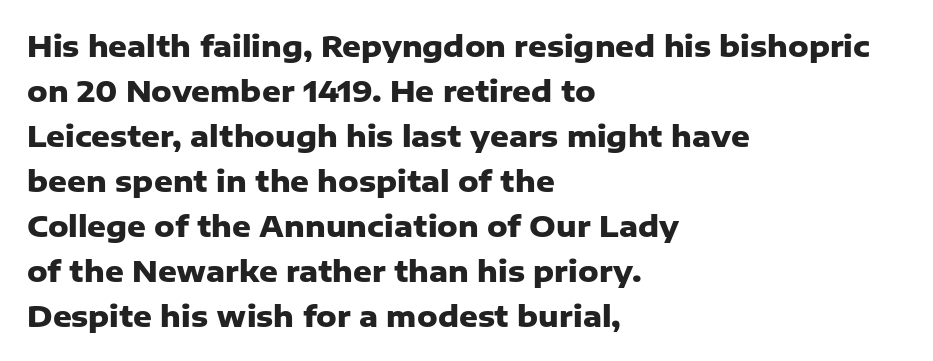
Tracking value appears to be zero — textbook default spacing. No italicization has been applied; the sample stays upright. All the whitespace from short lines collects on the right. Here the designer chose a conventional face with non-uniform glyph widths.
